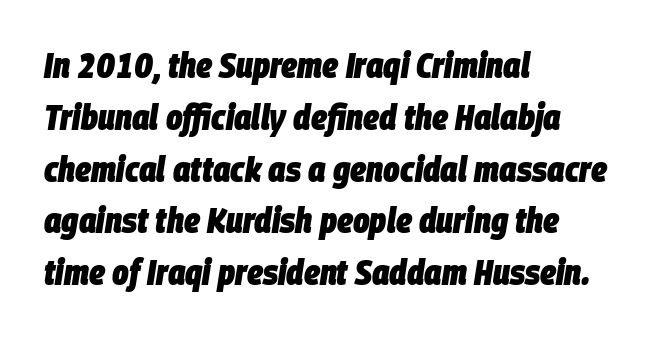
{"italic": "yes", "lean": "right", "slant_degrees": 9, "bold": "yes", "weight": "heavy", "width": "condensed", "stroke_contrast": "low", "x_height": "large", "monospaced": "no", "underline": "no", "align": "left", "line_spacing": "normal", "line_spacing_ratio": 1.48, "letter_spacing": "normal", "letter_spacing_em": 0.0, "glyph_px": 35}
